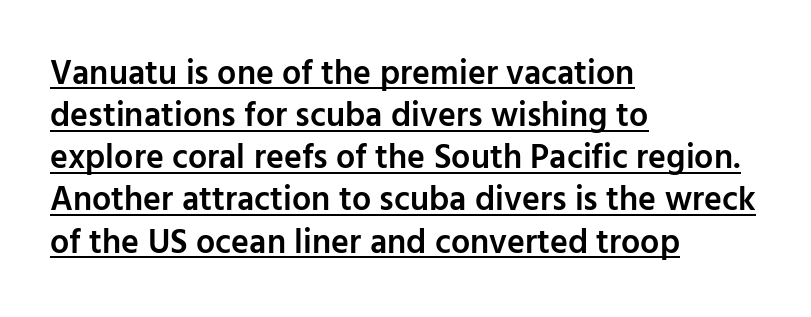
The image shows 34 px semibold sans-serif type, upright; set left-aligned, line spacing 1.24x, normal letter spacing, underlined; low stroke contrast and a medium x-height.
